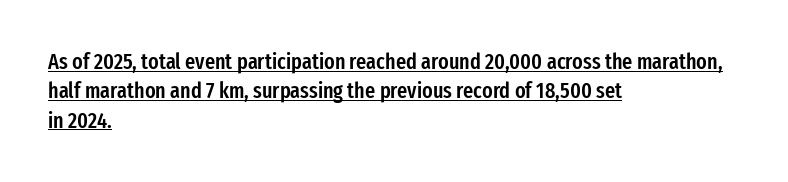
{"italic": "no", "bold": "semi", "underline": "yes", "align": "left", "line_spacing": "normal", "line_spacing_ratio": 1.33, "letter_spacing": "normal", "letter_spacing_em": 0.0, "glyph_px": 22}
